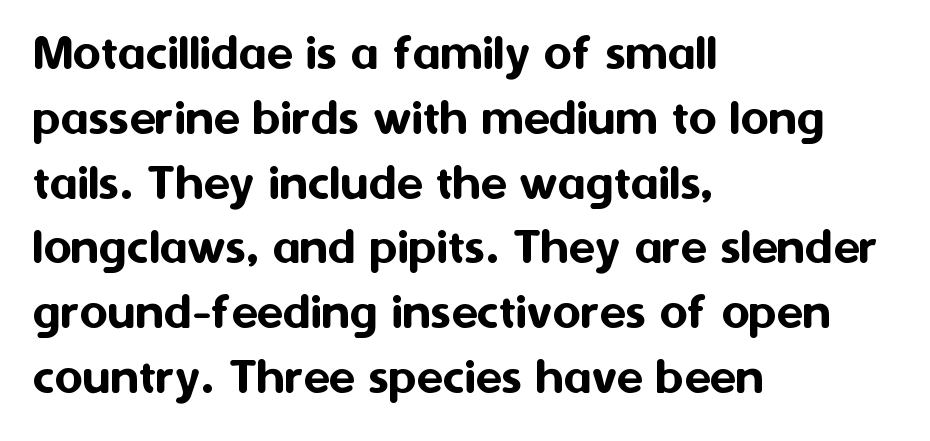
All the whitespace from short lines collects on the right. The face used here is rendered with its standard letterfit. Quick note: not italic, upright. Serifs: no, the terminals of the letterforms are clean.
